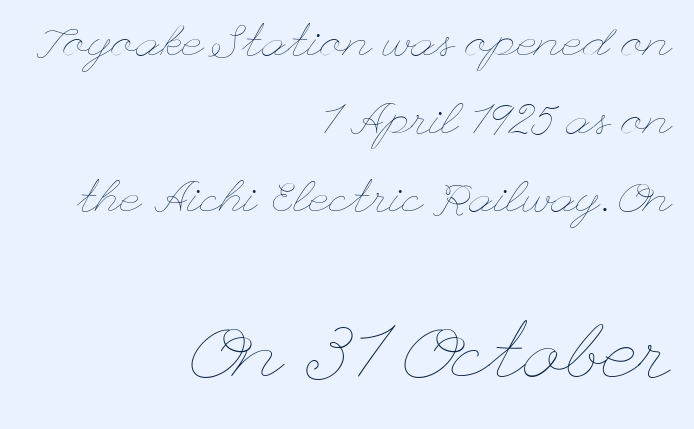
{"bold": "no", "weight": "thin", "width": "wide", "stroke_contrast": "low", "x_height": "small", "underline": "no", "align": "right", "line_spacing_ratio": 1.73, "letter_spacing": "normal", "letter_spacing_em": 0.0, "larger_block": "second", "size_ratio": 1.76, "glyph_px": 79}
